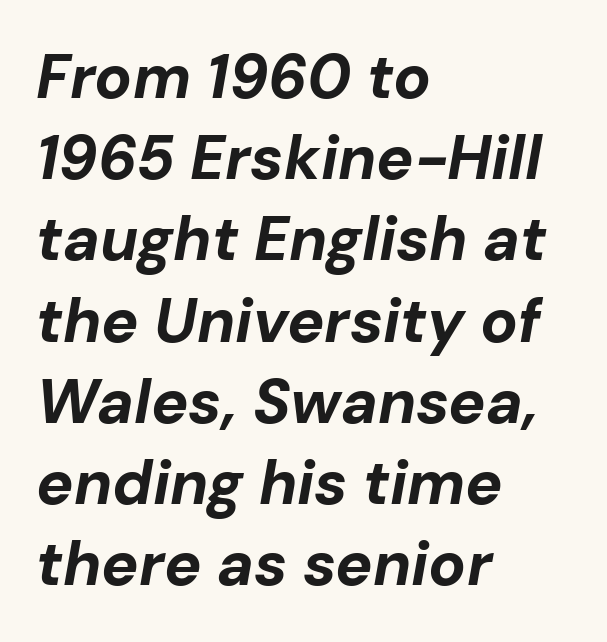
The image shows 62 px bold type, italic (leaning right); set left-aligned, normal line spacing (1.31x), normal letter spacing, not underlined; low stroke contrast and a medium x-height.
